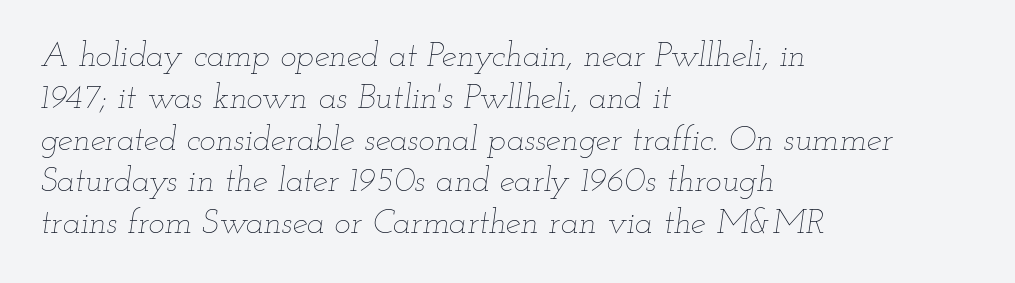
The image shows 34 px thin, wide type, italic (leaning right); set left-aligned, line spacing 1.23x, normal letter spacing, not underlined; low stroke contrast and a small x-height.
